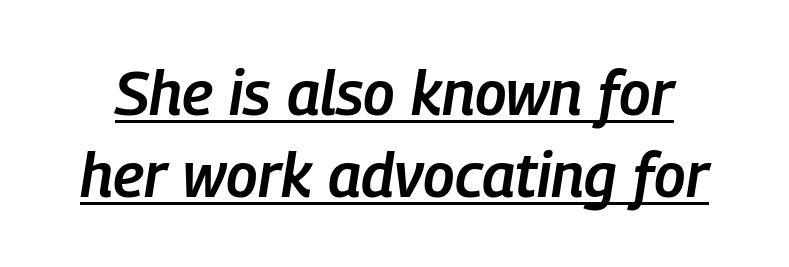
{"italic": "yes", "lean": "right", "slant_degrees": 9, "bold": "semi", "weight": "semibold", "width": "condensed", "stroke_contrast": "low", "x_height": "medium", "monospaced": "no", "underline": "yes", "line_spacing": "normal", "line_spacing_ratio": 1.35, "letter_spacing": "normal", "letter_spacing_em": 0.0, "glyph_px": 61}
